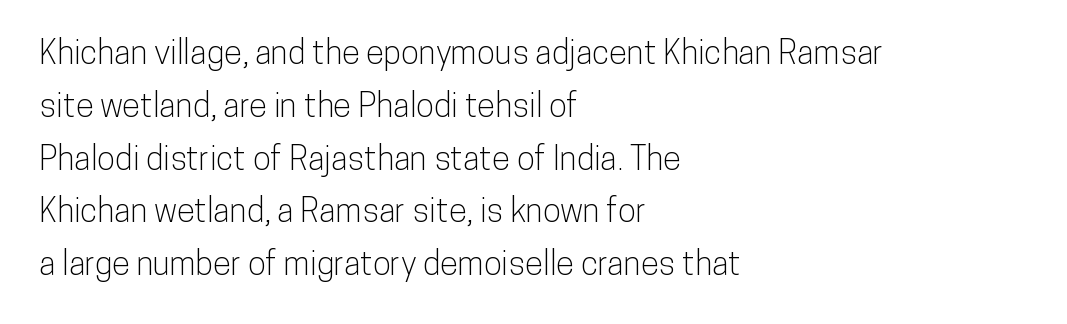
This sample uses a sans-serif face. If you measured baseline to baseline, you'd find a middling distance. Layout note: lines flush left. What stands out about the letter spacing? Nothing — it is the standard amount. The lettering holds an erect, upright posture throughout. Check under the words: just untouched page.
